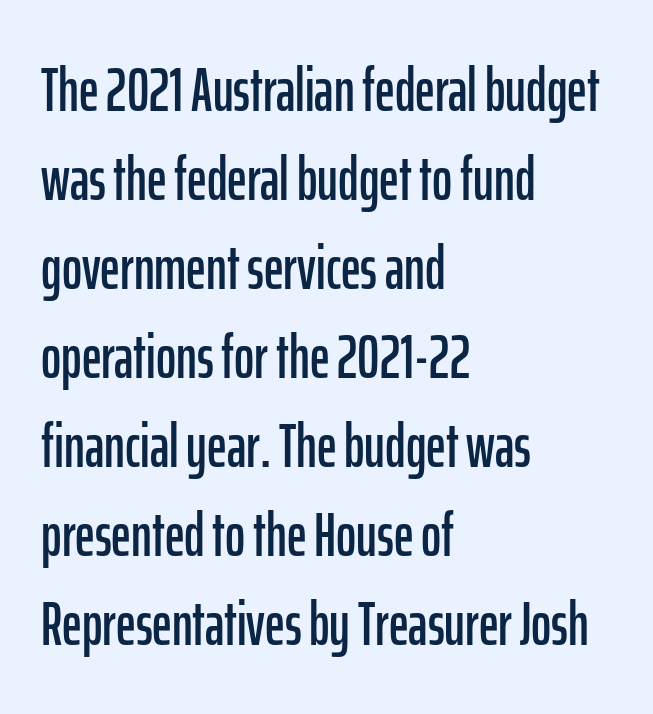
{"serif": "no", "italic": "no", "width": "condensed", "stroke_contrast": "low", "x_height": "medium", "monospaced": "no", "underline": "no", "align": "left", "line_spacing": "normal", "line_spacing_ratio": 1.46, "letter_spacing": "normal", "letter_spacing_em": 0.0, "glyph_px": 61}
